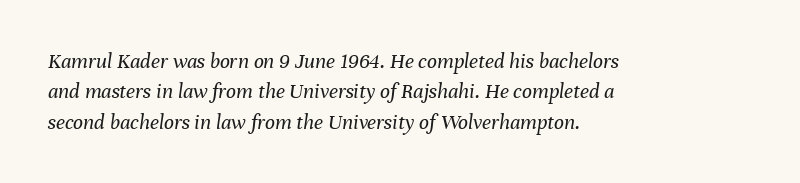
This is not heavy type; no bold has been used. The specimen omits any rule beneath the text block's lines. The rows are spaced the way most documents space them. This is oblique type, the kind used for emphasis or titles. The lines are quadded left.
